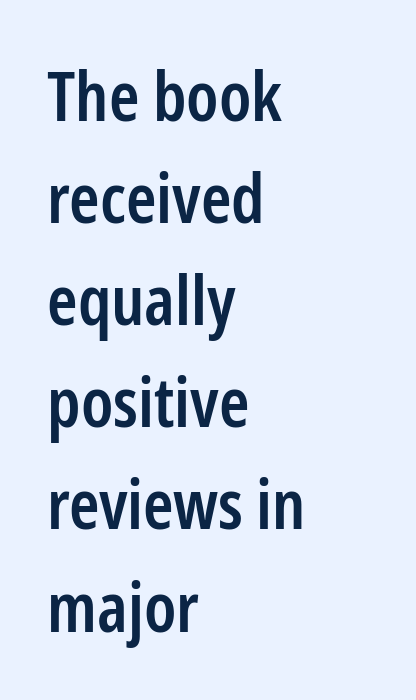
Q: Is the text bold? A: Semi-bold.
Q: Is the text italic (slanted)? A: No, it is upright.
Q: Is the typeface a serif or a sans-serif typeface? A: Sans-serif.
Q: Is the text underlined? A: No.
Q: How is the paragraph aligned? A: Left-aligned.
Q: Is the spacing between letters normal or unusually wide? A: Normal.
Q: Is the spacing between lines tight, normal or loose? A: Normal.
Q: Width (condensed, normal, or wide)? A: Condensed.
Q: Stroke contrast? A: Low.
Q: x-height? A: Medium.
Q: Monospaced? A: No.
